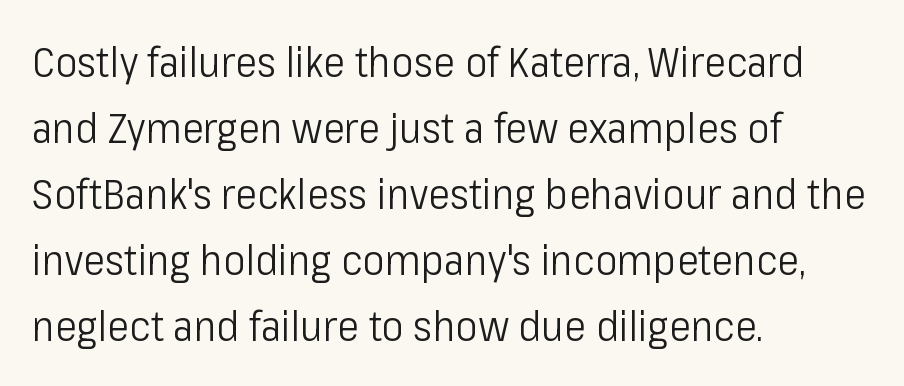
Q: Is the text bold? A: No.
Q: Is the text italic (slanted)? A: No, it is upright.
Q: Is the typeface a serif or a sans-serif typeface? A: Sans-serif.
Q: Is the text underlined? A: No.
Q: How is the paragraph aligned? A: Left-aligned.
Q: Is the spacing between letters normal or unusually wide? A: Normal.
Q: Is the spacing between lines tight, normal or loose? A: Normal.
Q: Width (condensed, normal, or wide)? A: Condensed.
Q: Stroke contrast? A: Low.
Q: x-height? A: Medium.
Q: Monospaced? A: No.
